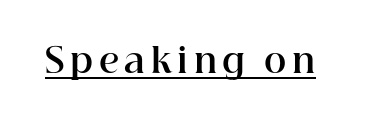
The image shows 34 px bold serif type, upright; set underlined; high stroke contrast and a medium x-height.
